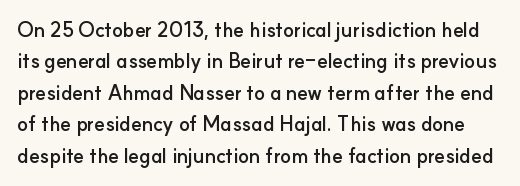
Q: Is the text bold? A: Yes.
Q: Is the text italic (slanted)? A: No, it is upright.
Q: Is the text underlined? A: No.
Q: Is the spacing between letters normal or unusually wide? A: Normal.
Q: Is the spacing between lines tight, normal or loose? A: Normal.
